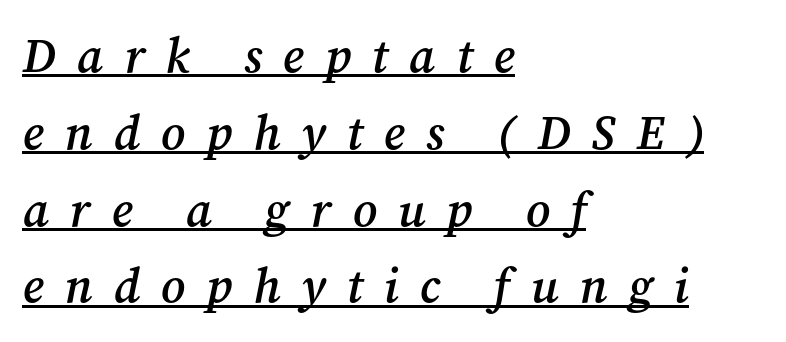
{"serif": "yes", "italic": "yes", "lean": "right", "slant_degrees": 12, "bold": "semi", "weight": "semibold", "width": "normal", "stroke_contrast": "medium", "x_height": "medium", "monospaced": "no", "underline": "yes", "align": "left", "line_spacing": "normal", "line_spacing_ratio": 1.6, "letter_spacing": "wide", "letter_spacing_em": 0.44, "glyph_px": 48}
